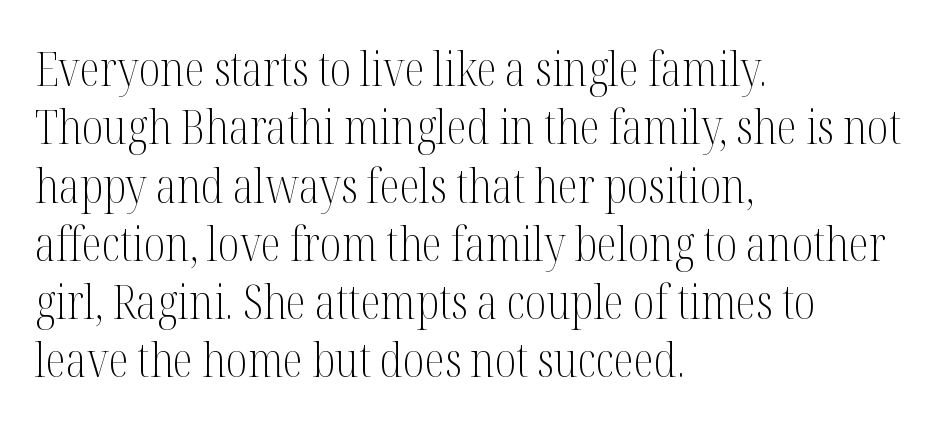
{"serif": "yes", "italic": "no", "bold": "no", "weight": "light", "width": "condensed", "stroke_contrast": "medium", "x_height": "medium", "monospaced": "no", "underline": "no", "align": "left", "line_spacing_ratio": 1.24, "letter_spacing": "normal", "letter_spacing_em": 0.0, "glyph_px": 47}
